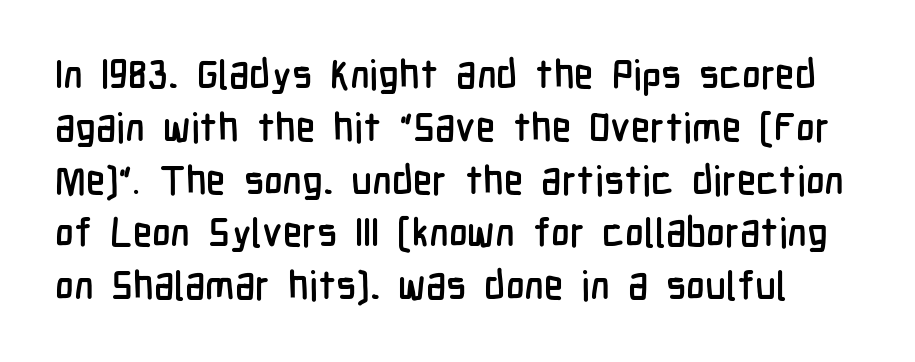
Q: Is the text italic (slanted)? A: No, it is upright.
Q: Is the typeface a serif or a sans-serif typeface? A: Sans-serif.
Q: Is the text underlined? A: No.
Q: Is the spacing between letters normal or unusually wide? A: Normal.
Q: Is the spacing between lines tight, normal or loose? A: Normal.
Q: Width (condensed, normal, or wide)? A: Condensed.
Q: Stroke contrast? A: Low.
Q: x-height? A: Medium.
Q: Monospaced? A: No.
